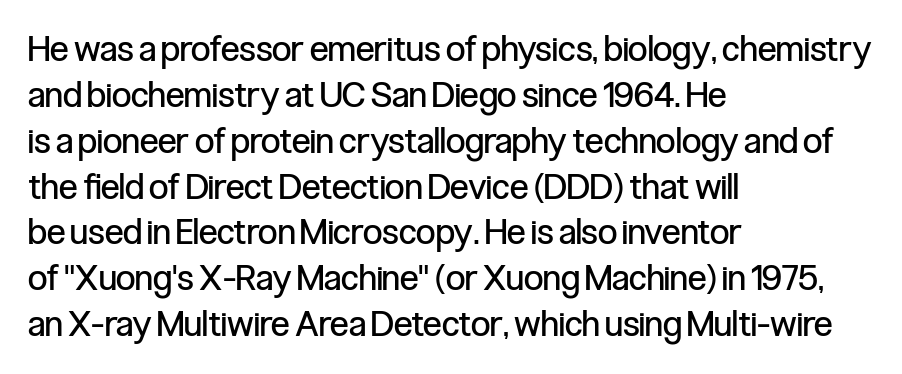
Q: Is the text bold? A: No.
Q: Is the text italic (slanted)? A: No, it is upright.
Q: Is the typeface a serif or a sans-serif typeface? A: Sans-serif.
Q: Is the text underlined? A: No.
Q: How is the paragraph aligned? A: Left-aligned.
Q: Is the spacing between letters normal or unusually wide? A: Normal.
Q: Is the spacing between lines tight, normal or loose? A: Normal.
Q: Width (condensed, normal, or wide)? A: Condensed.
Q: Stroke contrast? A: Low.
Q: x-height? A: Medium.
Q: Monospaced? A: No.
